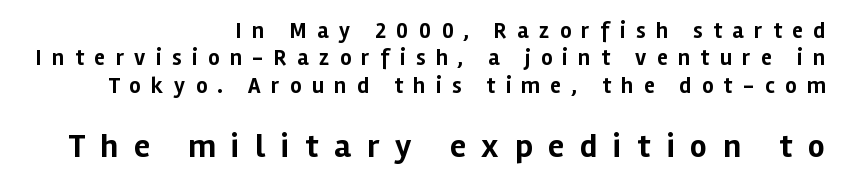
Q: Is the text bold? A: Yes.
Q: Is the text italic (slanted)? A: No, it is upright.
Q: Is the typeface a serif or a sans-serif typeface? A: Sans-serif.
Q: Is the text underlined? A: No.
Q: How is the paragraph aligned? A: Right-aligned.
Q: Is the spacing between letters normal or unusually wide? A: Unusually wide.
Q: Is the spacing between lines tight, normal or loose? A: Normal.
Q: Which block of text is set in a larger size, the first (top) or the second (bottom)? A: The second (bottom) one.
Q: Width (condensed, normal, or wide)? A: Normal.
Q: Stroke contrast? A: Low.
Q: x-height? A: Medium.
Q: Monospaced? A: No.
